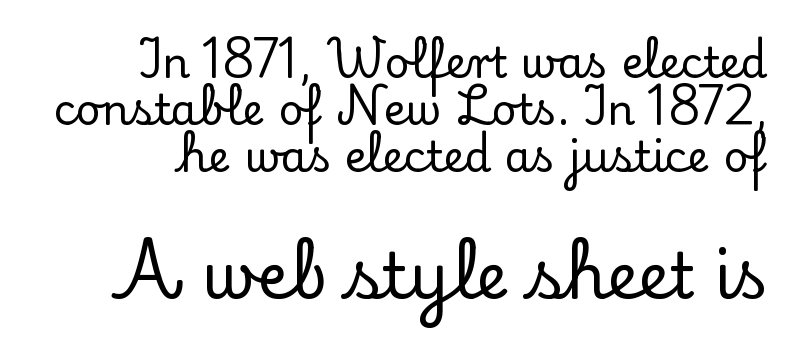
{"serif": "yes", "italic": "no", "width": "normal", "stroke_contrast": "low", "x_height": "small", "monospaced": "no", "underline": "no", "align": "right", "line_spacing": "tight", "line_spacing_ratio": 1.09, "letter_spacing": "normal", "letter_spacing_em": 0.0, "larger_block": "second", "size_ratio": 1.49, "glyph_px": 64}
